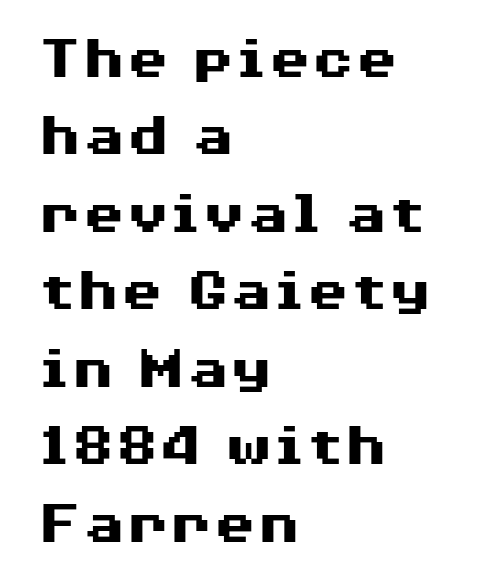
The image shows 63 px heavy, wide sans-serif type, upright; set left-aligned, line spacing 1.23x, normal letter spacing, not underlined; medium stroke contrast and a medium x-height.
